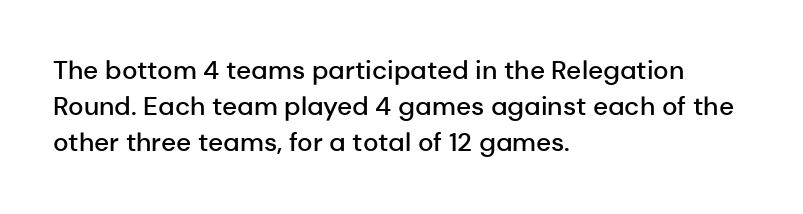
Designer's note — italics off, roman on. The sample has been set in demibold, a notch under bold. Anything drawn beneath the words? Only blank space. Does the copy run flush right? No — it runs flush left. The lines sit at an ordinary, default distance from one another.
